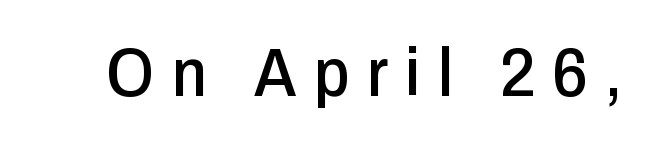
Q: Is the text italic (slanted)? A: No, it is upright.
Q: Is the typeface a serif or a sans-serif typeface? A: Sans-serif.
Q: Is the text underlined? A: No.
Q: Is the spacing between letters normal or unusually wide? A: Unusually wide.
Q: Width (condensed, normal, or wide)? A: Condensed.
Q: Stroke contrast? A: Low.
Q: x-height? A: Medium.
Q: Monospaced? A: No.
